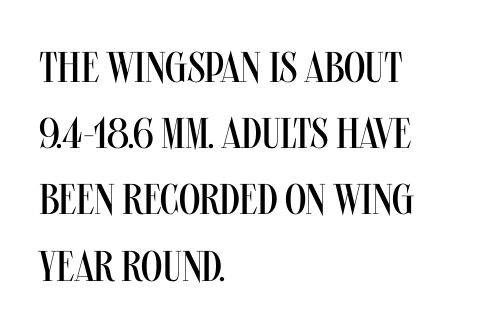
The image shows 43 px regular-weight, condensed sans-serif type, upright; set left-aligned, normal line spacing (1.54x), normal letter spacing, not underlined; medium stroke contrast and a large x-height.
